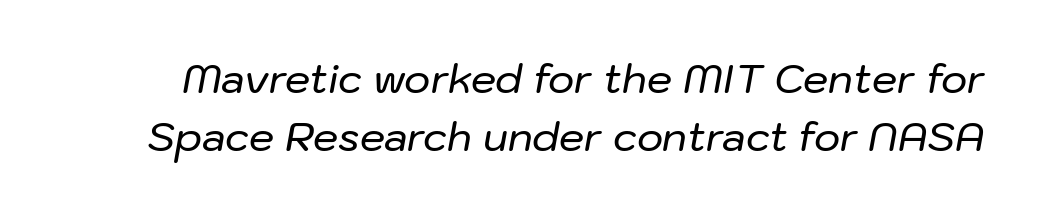
The image shows 40 px text type, italic (leaning right); set normal line spacing (1.46x), normal letter spacing, not underlined; low stroke contrast and a medium x-height.
